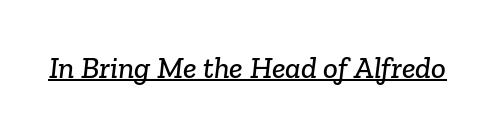
Q: Is the typeface a serif or a sans-serif typeface? A: Serif.
Q: Is the text underlined? A: Yes.
Q: Is the spacing between letters normal or unusually wide? A: Normal.
Q: Width (condensed, normal, or wide)? A: Normal.
Q: Stroke contrast? A: Low.
Q: x-height? A: Medium.
Q: Monospaced? A: No.
